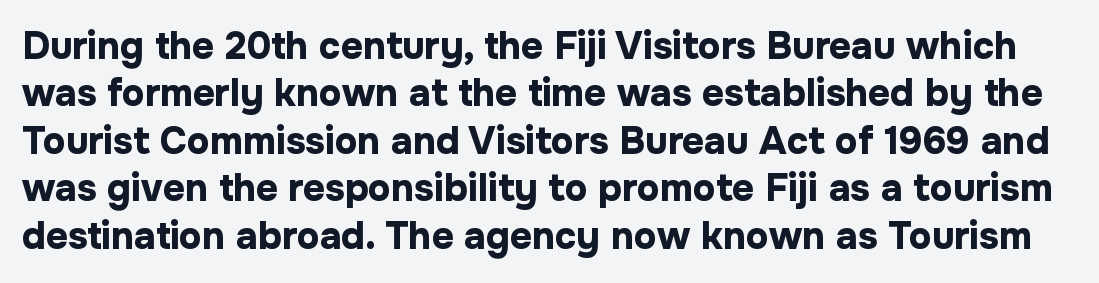
The image shows 38 px bold sans-serif type, upright; set normal line spacing (1.25x), normal letter spacing, not underlined; low stroke contrast and a medium x-height.
